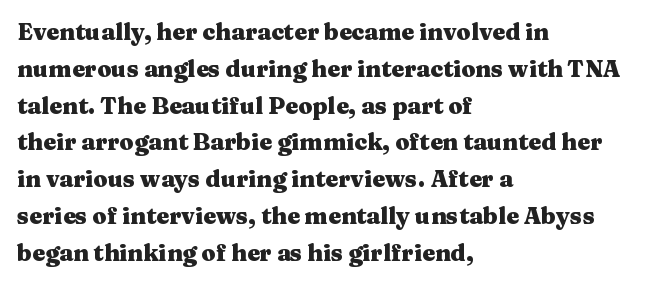
The passage shown stacks its lines at a standard gap. The rag falls on the right side of this text block. Nope, not italic — everything's standing straight. Rule under the text: the space is simply empty. The face used here is rendered with its standard letterfit.
